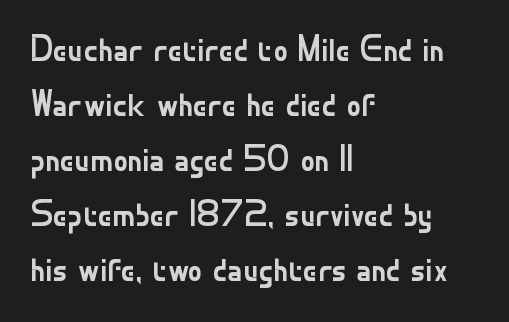
Does the copy run flush right? No — it runs flush left. The zone under the glyphs is completely vacant. These lines sit exactly where default settings would place them. Here the designer chose a conventional face with non-uniform glyph widths. Grotesque or geometric, the face here clearly has no serifs. The letters look calm and open, with moderate or lighter stems.
